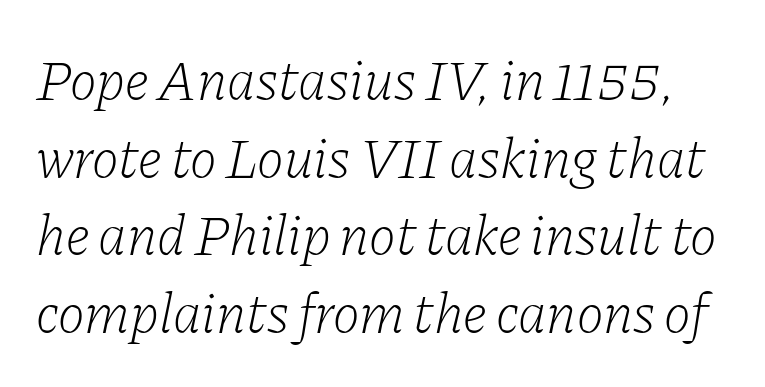
{"serif": "yes", "italic": "yes", "lean": "right", "slant_degrees": 11, "bold": "no", "weight": "light", "width": "normal", "stroke_contrast": "low", "x_height": "medium", "monospaced": "no", "underline": "no", "line_spacing": "normal", "line_spacing_ratio": 1.36, "letter_spacing": "normal", "letter_spacing_em": 0.0, "glyph_px": 57}
